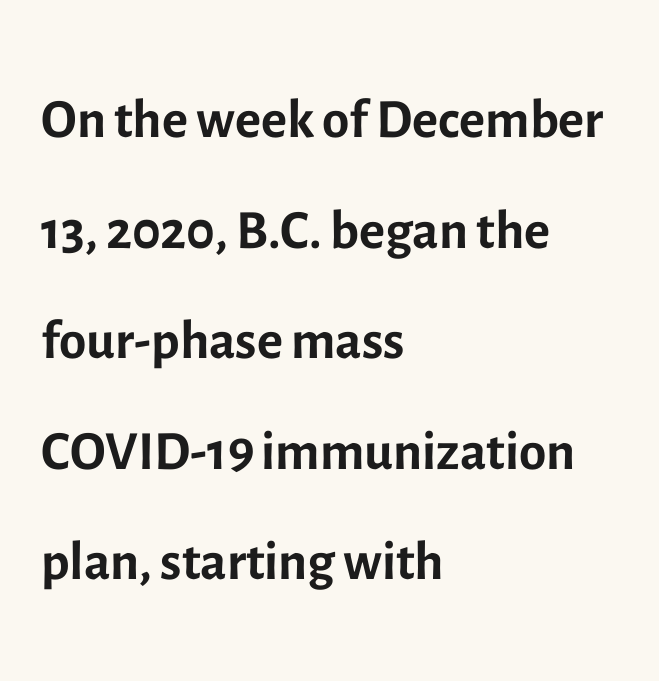
{"serif": "no", "italic": "no", "bold": "no", "weight": "regular", "width": "normal", "x_height": "medium", "monospaced": "no", "underline": "no", "align": "left", "line_spacing": "normal", "line_spacing_ratio": 1.4, "letter_spacing": "normal", "letter_spacing_em": 0.0, "glyph_px": 79}
